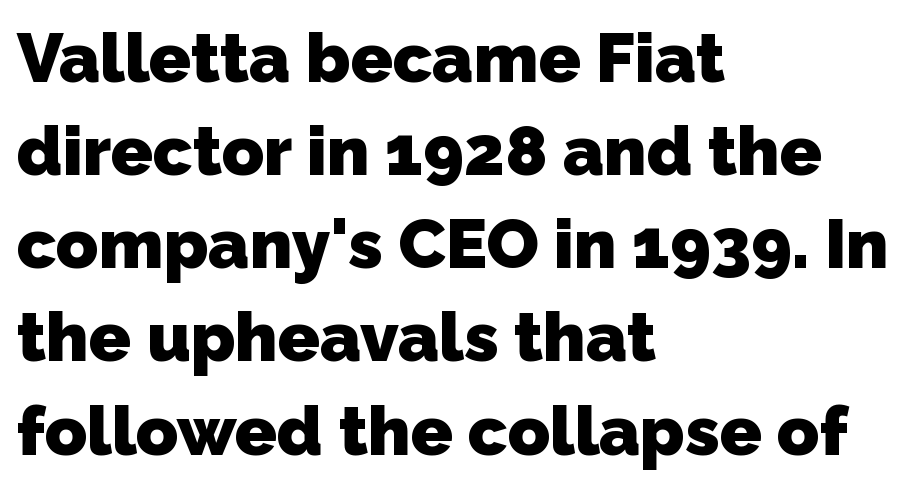
The image shows 69 px heavy sans-serif type; set left-aligned, normal line spacing (1.35x), normal letter spacing, not underlined; low stroke contrast and a medium x-height.
